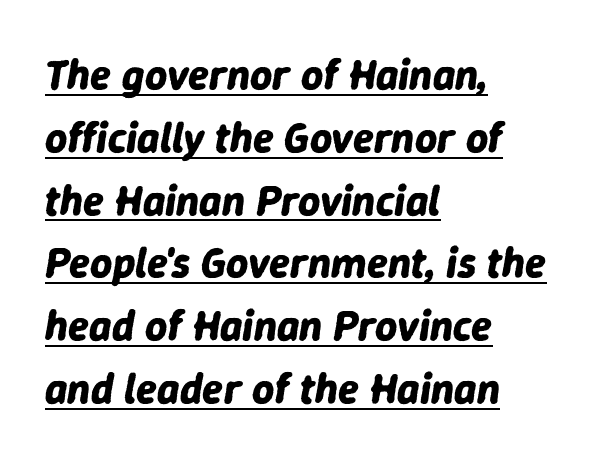
{"italic": "yes", "lean": "right", "slant_degrees": 9, "bold": "yes", "weight": "bold", "width": "normal", "stroke_contrast": "low", "x_height": "medium", "monospaced": "no", "underline": "yes", "align": "left", "line_spacing": "normal", "line_spacing_ratio": 1.46, "letter_spacing": "normal", "letter_spacing_em": 0.0, "glyph_px": 43}
